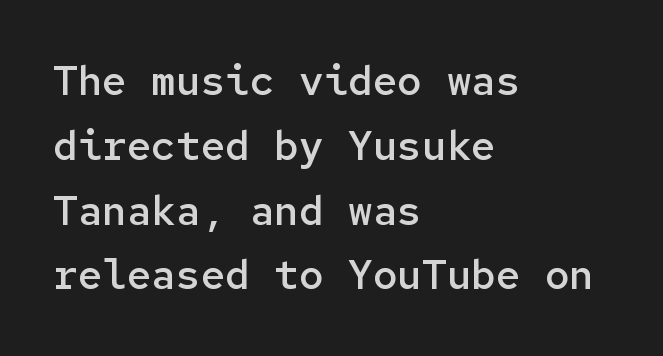
Bare-footed words on every line. Caption: multi-line text, flush left, ragged right. Students, note that the glyphs here touch the page at normal intervals. Posture: vertical.
